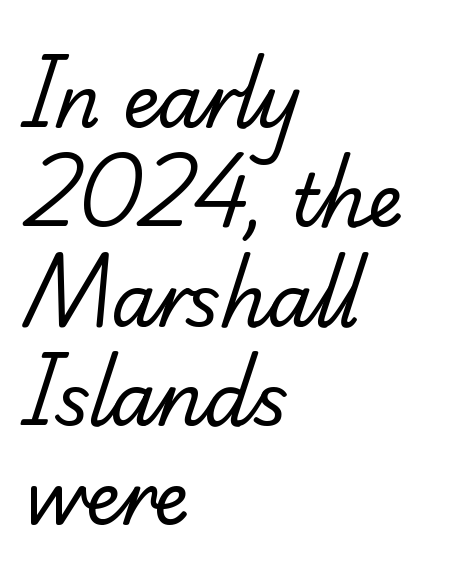
The designer went with a serif here, giving each stem small feet. Rows of type keep a routine distance in the vertical direction. Spacing between characters is what you'd get straight out of the box. A quiet, ordinary-to-light weight characterises the typeface.
